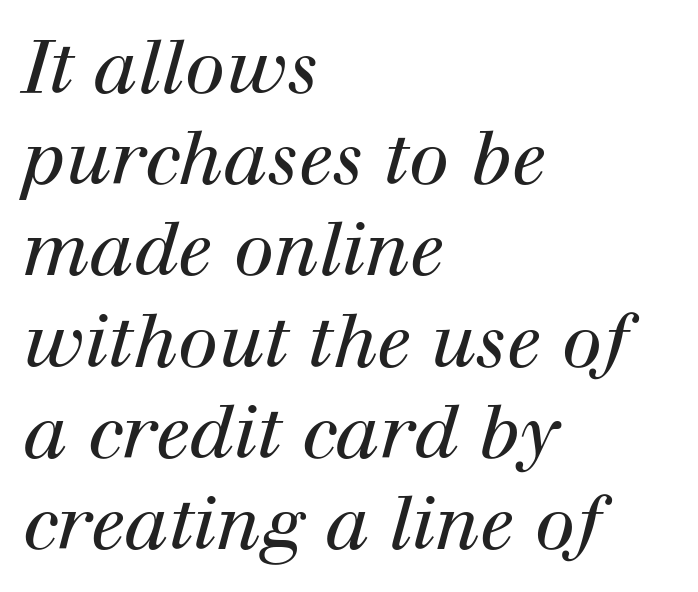
The characters are drawn with everyday or finer stroke widths. Nobody drew a line under any word here. These lines stack with their left ends in a neat column. The font's italic variant was chosen for this text.
